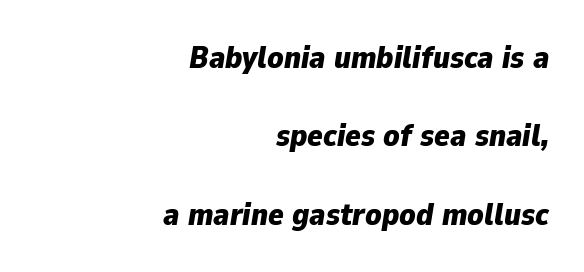
The image shows 32 px bold type, italic (leaning right); set right-aligned, loose line spacing (2.45x), normal letter spacing, not underlined; low stroke contrast and a medium x-height.
